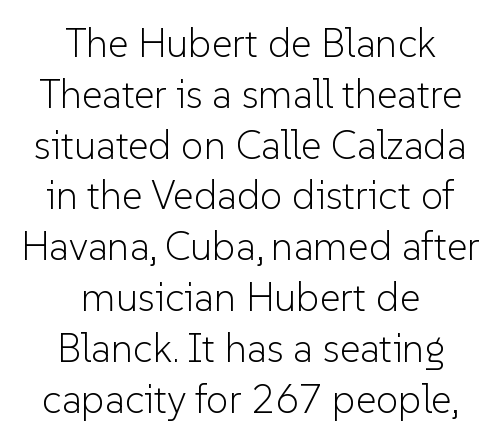
The image shows 40 px light sans-serif type, upright; set centered, normal line spacing (1.27x), normal letter spacing, not underlined; low stroke contrast and a medium x-height.
